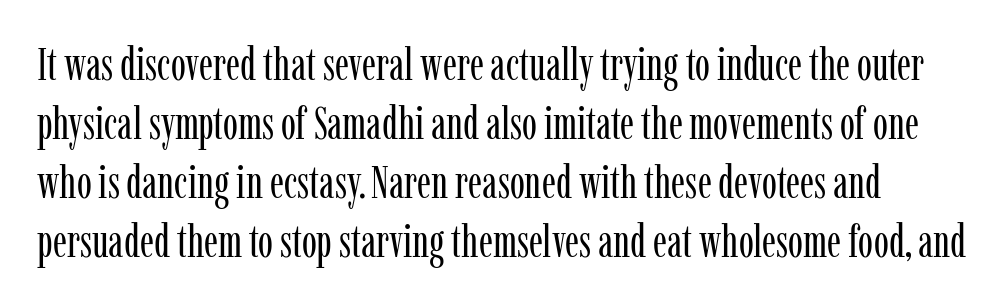
The foot of each line stays bare and open. Serifs: yes, visible at the terminals of the letterforms. The face used here is proportionally spaced, like ordinary book or web type. Line spacing here is normal. Characters remain perfectly vertical along every line. Spacing between characters is what you'd get straight out of the box.
